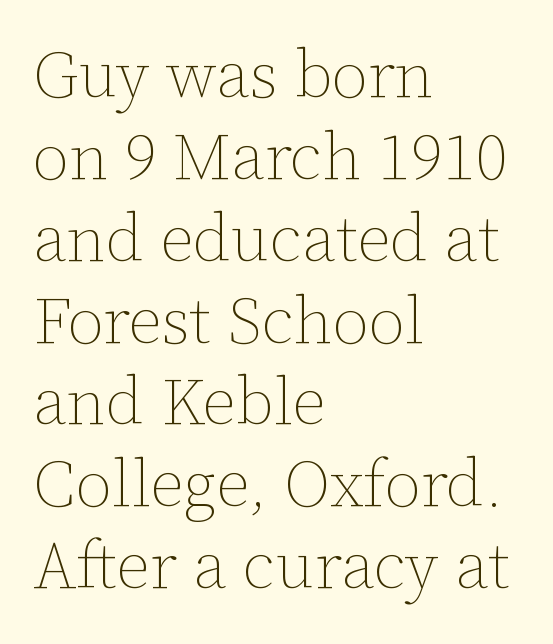
Q: Is the text bold? A: No.
Q: Is the text italic (slanted)? A: No, it is upright.
Q: Is the text underlined? A: No.
Q: How is the paragraph aligned? A: Left-aligned.
Q: Is the spacing between letters normal or unusually wide? A: Normal.
Q: Width (condensed, normal, or wide)? A: Normal.
Q: Stroke contrast? A: Low.
Q: x-height? A: Medium.
Q: Monospaced? A: No.
